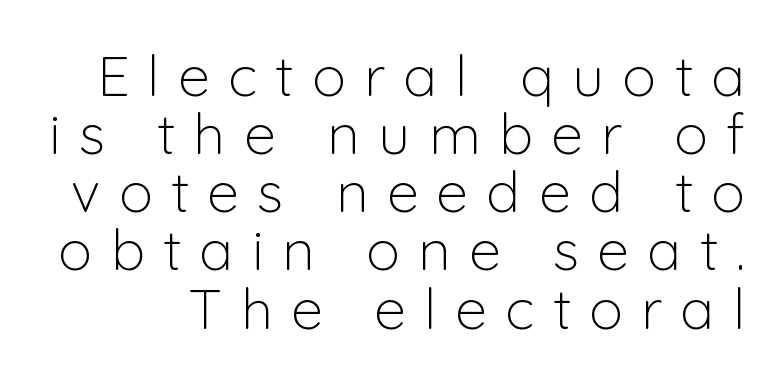
Q: Is the text bold? A: No.
Q: Is the text italic (slanted)? A: No, it is upright.
Q: Is the typeface a serif or a sans-serif typeface? A: Sans-serif.
Q: Is the text underlined? A: No.
Q: Is the spacing between letters normal or unusually wide? A: Unusually wide.
Q: Is the spacing between lines tight, normal or loose? A: Tight.
Q: Width (condensed, normal, or wide)? A: Normal.
Q: Stroke contrast? A: Low.
Q: x-height? A: Medium.
Q: Monospaced? A: No.
